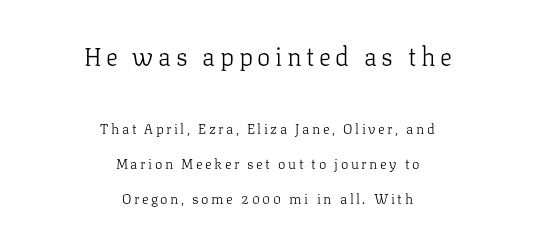
The more generous point size was reserved for the upper chunk. The gap between lines stays unmarked. Visually the block forms a symmetrical silhouette, jagged on both flanks. The designer dialed line spacing up above the default. It's the straight-up-and-down kind of type.
